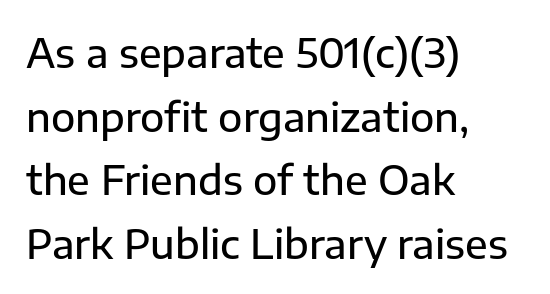
{"serif": "no", "italic": "no", "width": "normal", "stroke_contrast": "low", "x_height": "medium", "monospaced": "no", "underline": "no", "align": "left", "line_spacing": "normal", "line_spacing_ratio": 1.59, "letter_spacing": "normal", "letter_spacing_em": 0.0, "glyph_px": 40}
